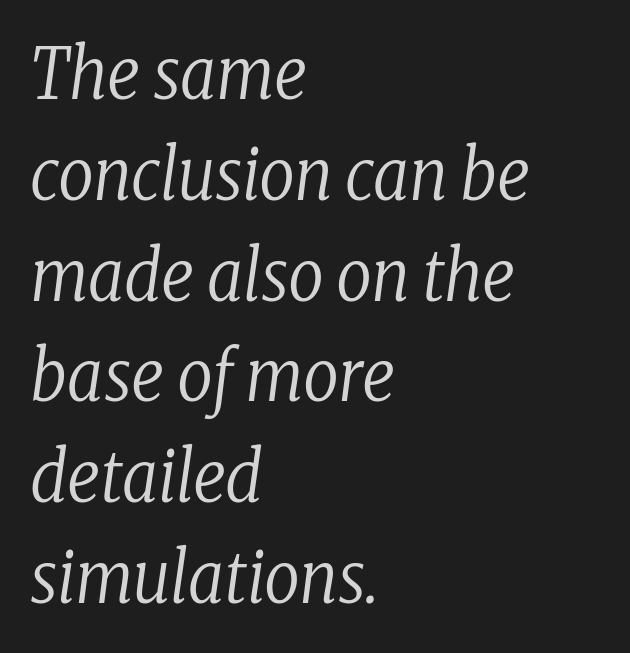
Compared with typical paragraphs, the rows here are spaced about the same. Varying glyph widths throughout — classic text-font behaviour. Nothing unusual about the tracking: characters are spaced as the font intends. The weight would be labelled regular, book, light, or lighter still.
